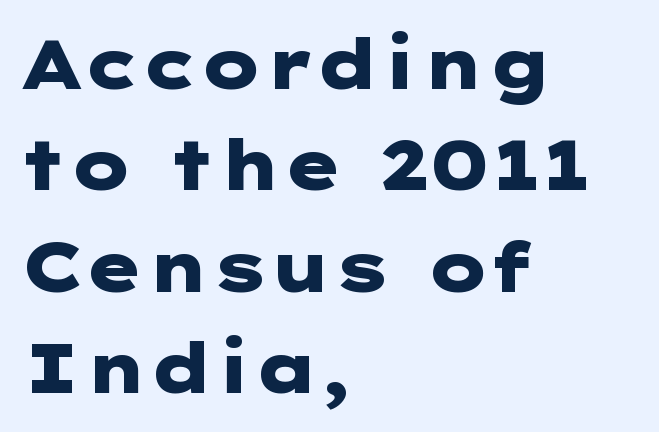
Notice how descenders clear the ascenders below comfortably — that's standard leading. Here the glyphs are tracked normally, forming tight word shapes. This is heavy type, rendered in bold. A sans-serif font was chosen for this passage.
